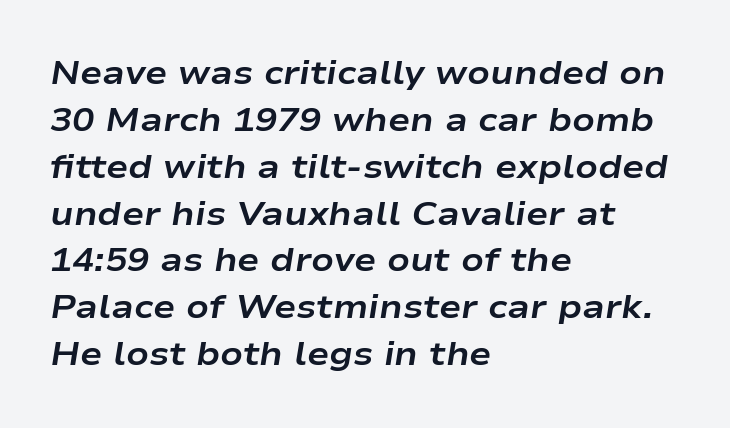
{"italic": "yes", "lean": "right", "slant_degrees": 9, "bold": "yes", "weight": "bold", "width": "wide", "stroke_contrast": "low", "x_height": "medium", "monospaced": "no", "underline": "no", "align": "left", "line_spacing": "normal", "line_spacing_ratio": 1.42, "letter_spacing": "normal", "letter_spacing_em": 0.0, "glyph_px": 33}
